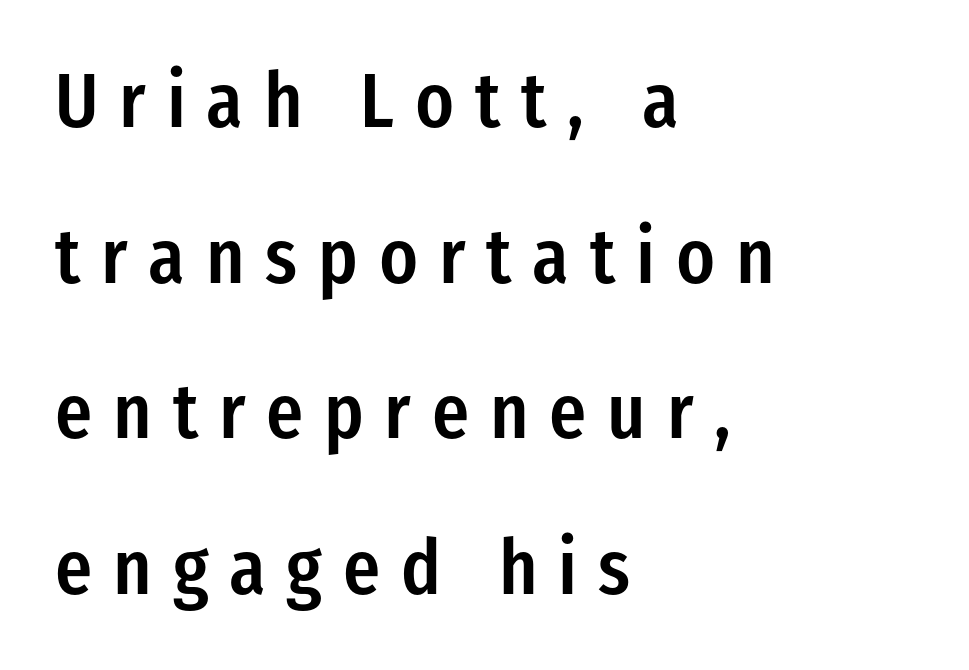
This sample uses an upright cut, with every glyph sitting square on the baseline. In terms of letterspacing, this is a distinctly airy, spread setting. Caption: semibold face, moderately heavy strokes. Each row of text sits above clean, open space. The passage is arranged the way most books set body copy — flush left.
